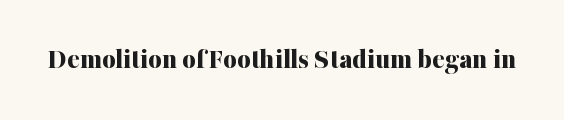
Q: Is the text bold? A: Yes.
Q: Is the text italic (slanted)? A: No, it is upright.
Q: Is the typeface a serif or a sans-serif typeface? A: Serif.
Q: Is the text underlined? A: No.
Q: Is the spacing between letters normal or unusually wide? A: Normal.
Q: Width (condensed, normal, or wide)? A: Normal.
Q: Stroke contrast? A: Medium.
Q: x-height? A: Medium.
Q: Monospaced? A: No.
